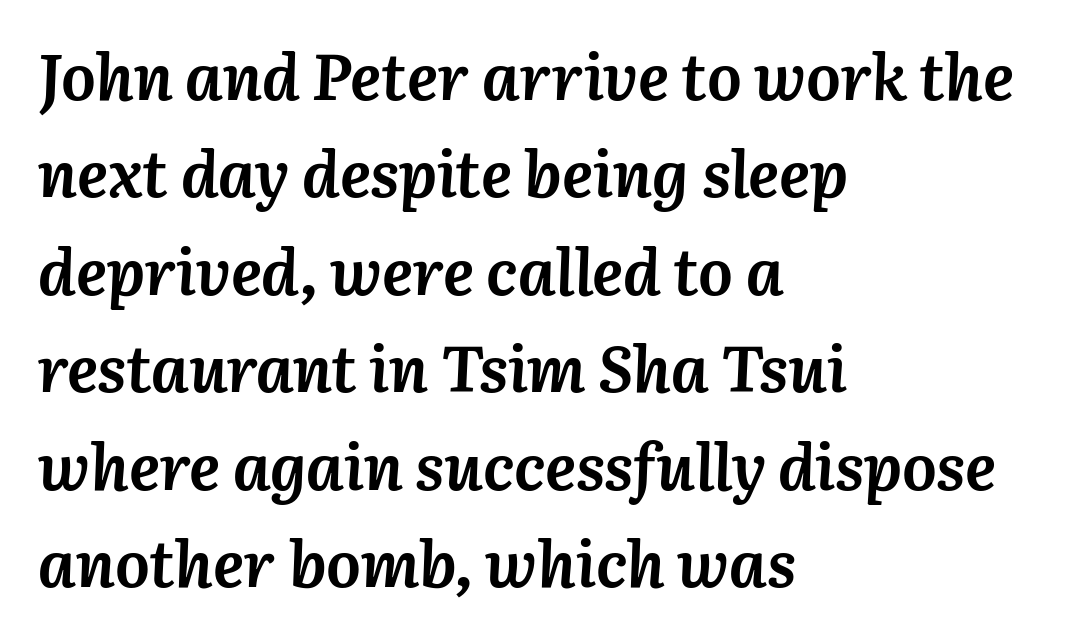
Q: Is the text bold? A: Yes.
Q: Is the text italic (slanted)? A: Yes, it leans right by about 3 degrees.
Q: Is the text underlined? A: No.
Q: How is the paragraph aligned? A: Left-aligned.
Q: Is the spacing between letters normal or unusually wide? A: Normal.
Q: Is the spacing between lines tight, normal or loose? A: Normal.
Q: Width (condensed, normal, or wide)? A: Normal.
Q: Stroke contrast? A: Medium.
Q: x-height? A: Medium.
Q: Monospaced? A: No.
